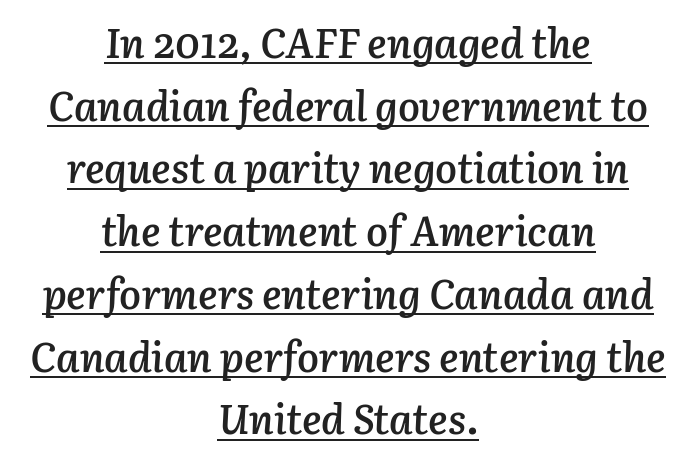
The typesetter has applied underlining to the passage shown. Short and long lines alike share a common midpoint. Students, observe: this is what conventionally led text looks like. Is this a fixed-width face? No — the glyphs have proportional, varying widths. Weight: semibold (demi).
